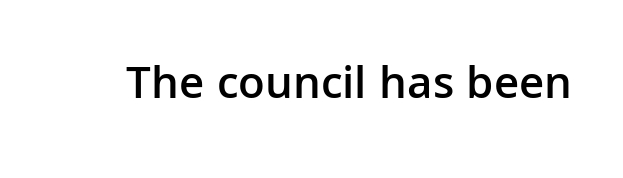
{"serif": "no", "italic": "no", "bold": "semi", "weight": "semibold", "width": "normal", "stroke_contrast": "low", "x_height": "medium", "monospaced": "no", "underline": "no", "letter_spacing": "normal", "letter_spacing_em": 0.0, "glyph_px": 47}
